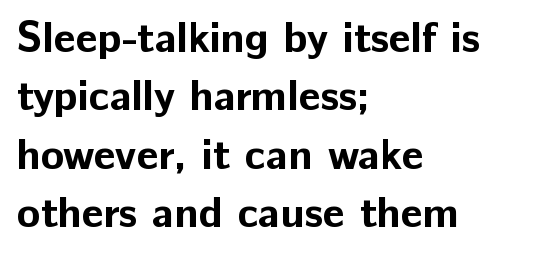
Q: Is the text bold? A: Yes.
Q: Is the text italic (slanted)? A: No, it is upright.
Q: Is the typeface a serif or a sans-serif typeface? A: Sans-serif.
Q: Is the text underlined? A: No.
Q: How is the paragraph aligned? A: Left-aligned.
Q: Is the spacing between letters normal or unusually wide? A: Normal.
Q: Is the spacing between lines tight, normal or loose? A: Normal.
Q: Width (condensed, normal, or wide)? A: Normal.
Q: Stroke contrast? A: Low.
Q: x-height? A: Medium.
Q: Monospaced? A: No.
